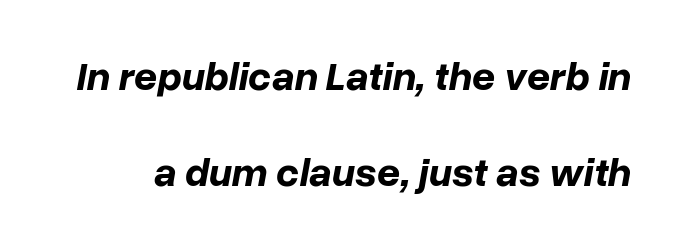
{"italic": "yes", "lean": "right", "slant_degrees": 10, "bold": "yes", "weight": "bold", "width": "normal", "stroke_contrast": "low", "x_height": "medium", "monospaced": "no", "underline": "no", "line_spacing": "loose", "line_spacing_ratio": 2.35, "letter_spacing": "normal", "letter_spacing_em": 0.0, "glyph_px": 41}
